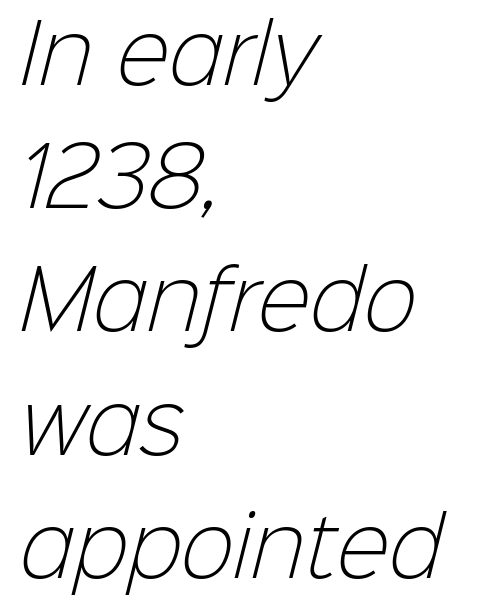
The typesetter chose a ragged-right arrangement here. This sample uses plain, unmodified letter spacing. A typesetter would label this face a sans. This sample has the flowing, uneven cadence of proportional lettering. Honestly, there is no underline to notice here at all. Is the stroke heavy? The answer is a plain regular-or-lighter.
